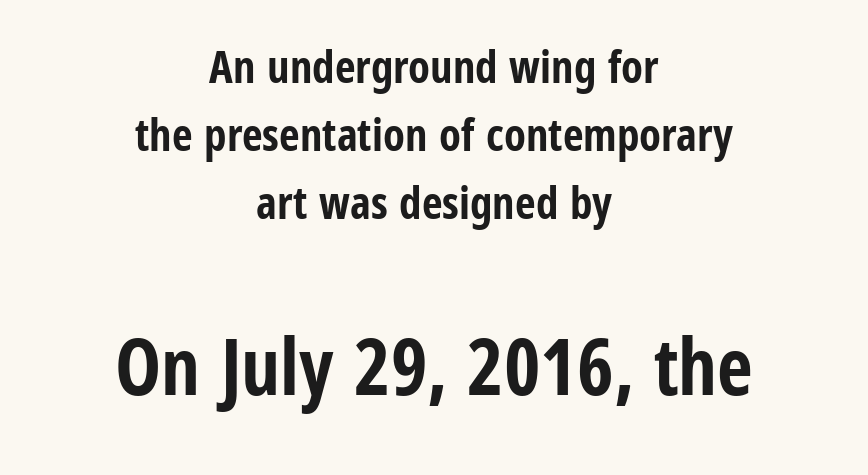
These lines are rendered in a variable-pitch font. The line-height multiplier appears to be the usual default. Descender tails drop into unmarked territory. No italicization has been applied; the sample stays upright. In terms of letterform style, serifs are entirely absent. Each line is balanced around a shared central axis.
